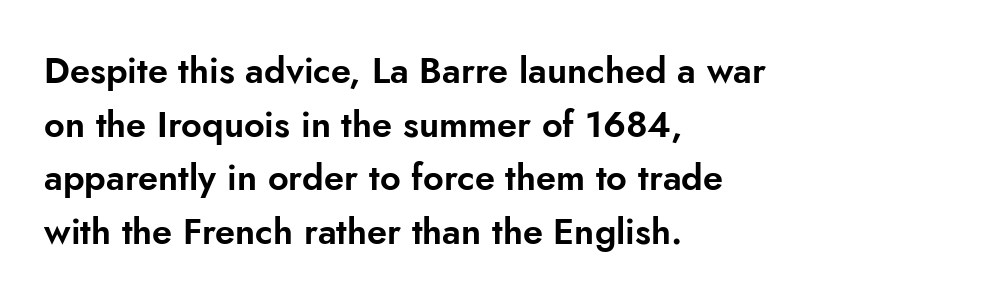
The image shows 36 px sans-serif type, upright; set left-aligned, normal line spacing (1.49x), normal letter spacing, not underlined; low stroke contrast and a small x-height.
